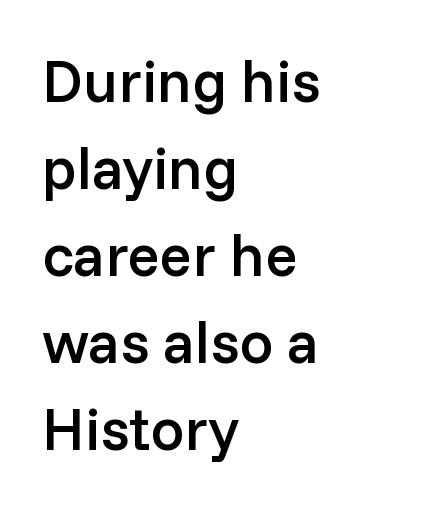
The image shows 60 px semibold sans-serif type, upright; set left-aligned, normal line spacing (1.45x), normal letter spacing, not underlined; low stroke contrast and a medium x-height.
